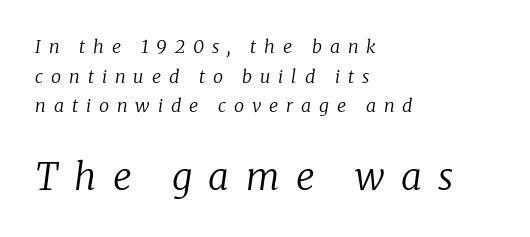
The image shows 37 px regular-weight serif type, italic (leaning right); set left-aligned, normal line spacing (1.64x), unusually wide letter spacing (+0.44 em), not underlined; the second (bottom) block is 2.06x larger; low stroke contrast and a medium x-height.
